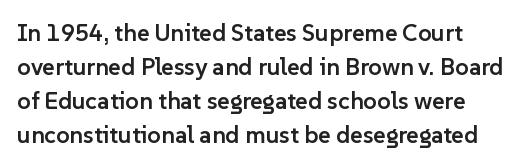
{"italic": "no", "bold": "semi", "underline": "no", "line_spacing": "normal", "line_spacing_ratio": 1.42, "letter_spacing": "normal", "letter_spacing_em": 0.0, "glyph_px": 24}
